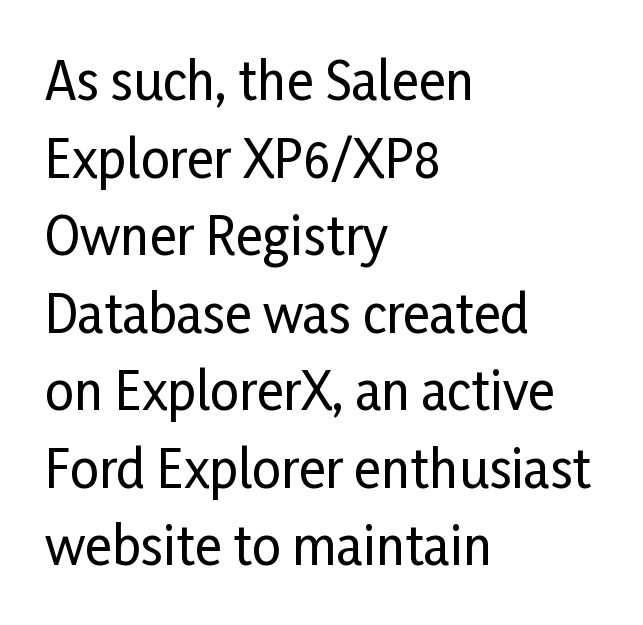
{"serif": "no", "italic": "no", "width": "condensed", "stroke_contrast": "low", "x_height": "medium", "monospaced": "no", "underline": "no", "align": "left", "line_spacing": "normal", "line_spacing_ratio": 1.52, "letter_spacing": "normal", "letter_spacing_em": 0.0, "glyph_px": 51}
